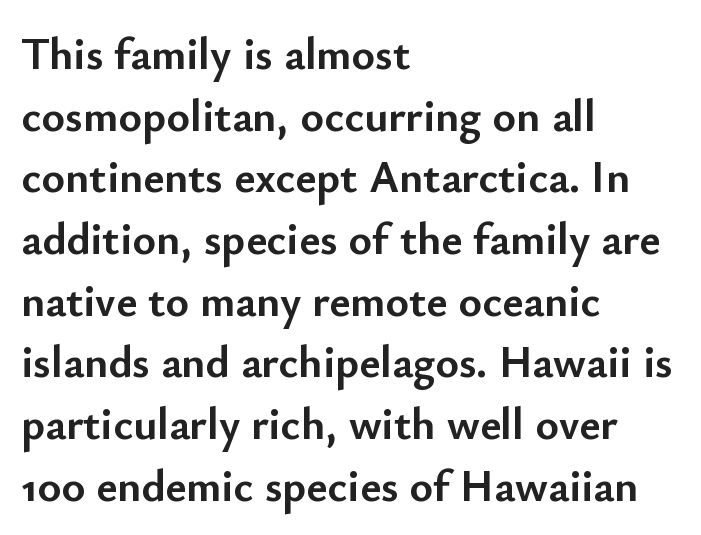
The image shows 45 px semibold sans-serif type, upright; set left-aligned, normal line spacing (1.37x), normal letter spacing, not underlined; low stroke contrast and a small x-height.
